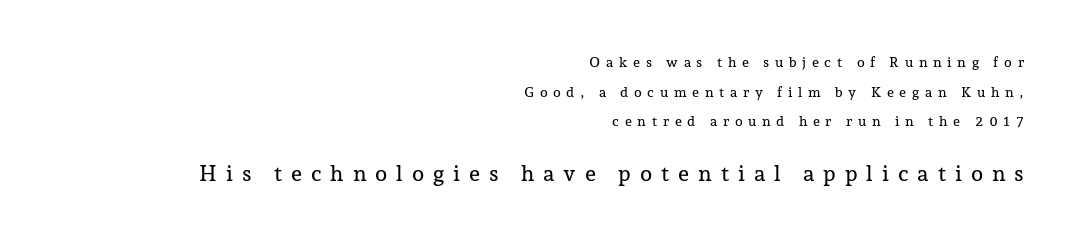
The image shows 22 px text type, upright; set right-aligned, loose line spacing (2.12x), unusually wide letter spacing (+0.4 em), not underlined; the second (bottom) block is 1.57x larger.
